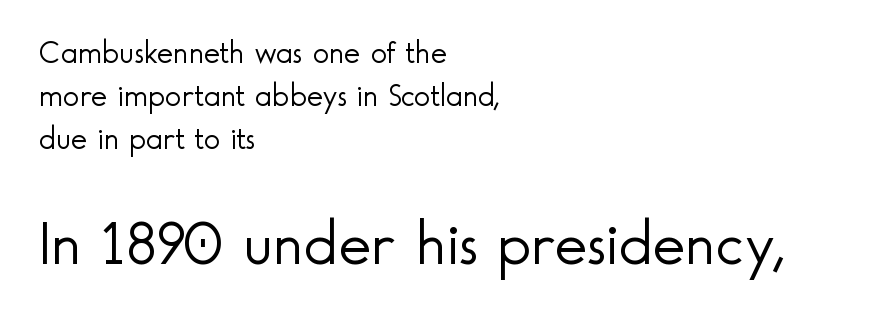
Each letter keeps its own natural width here, so spacing adapts to shape. This sample uses a sans-serif face. Ascenders rise straight up at ninety degrees. A classic flush-left, rag-right setting is used for this passage. Stroke mass is kept to a normal reading level or below.
